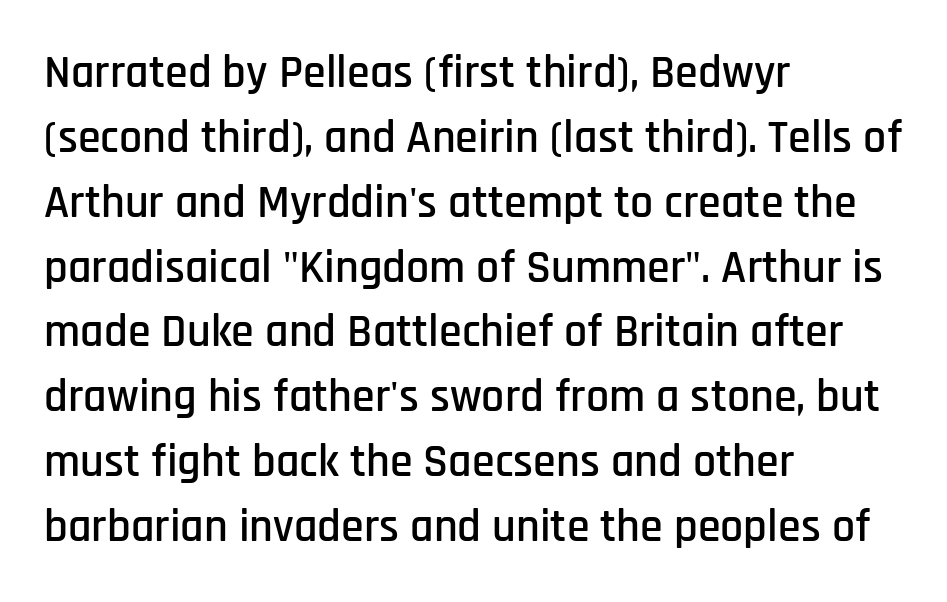
The image shows 46 px condensed sans-serif type, upright; set left-aligned, normal line spacing (1.41x), normal letter spacing, not underlined; low stroke contrast and a large x-height.
